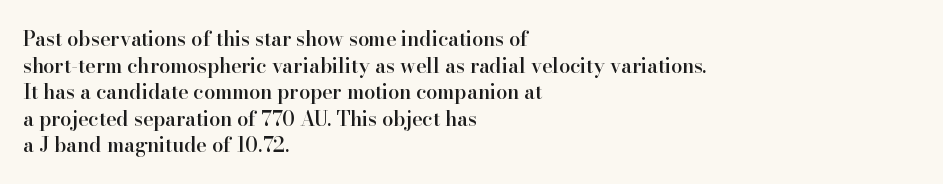
The image shows 20 px text type, upright; set left-aligned, normal line spacing (1.33x), normal letter spacing, not underlined.
